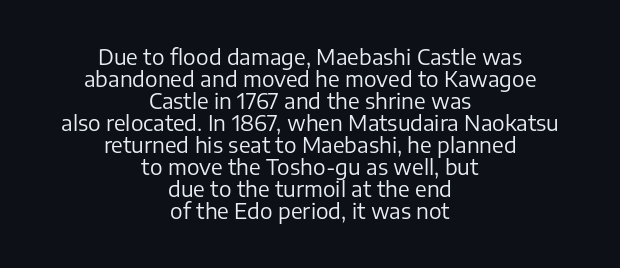
The image shows 21 px text type, upright; set centered, tight line spacing (1.05x), normal letter spacing, not underlined.
